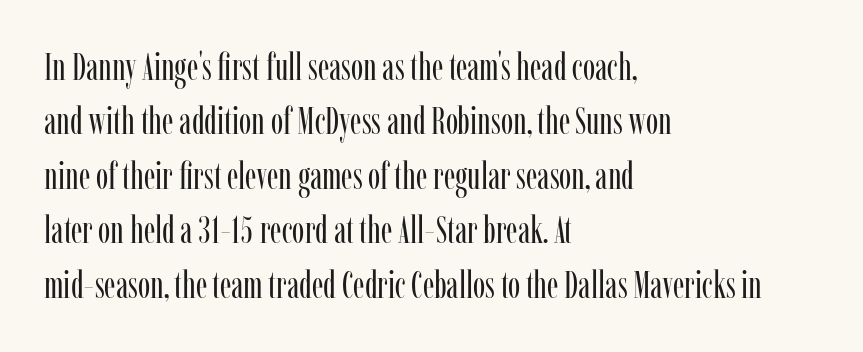
{"serif": "yes", "italic": "no", "bold": "no", "weight": "regular", "width": "condensed", "stroke_contrast": "low", "x_height": "medium", "monospaced": "no", "underline": "no", "align": "left", "line_spacing": "normal", "line_spacing_ratio": 1.47, "letter_spacing": "normal", "letter_spacing_em": 0.0, "glyph_px": 37}
